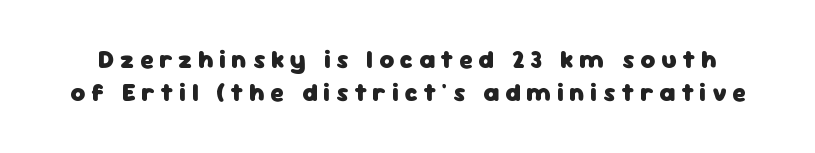
A typesetter would call this leading conventional body-copy spacing. These lines were composed using upright roman letters. In terms of letterspacing, this is a distinctly airy, spread setting. Plenty of ink on the page — the face is bold. The strip under each line holds only bare page.
